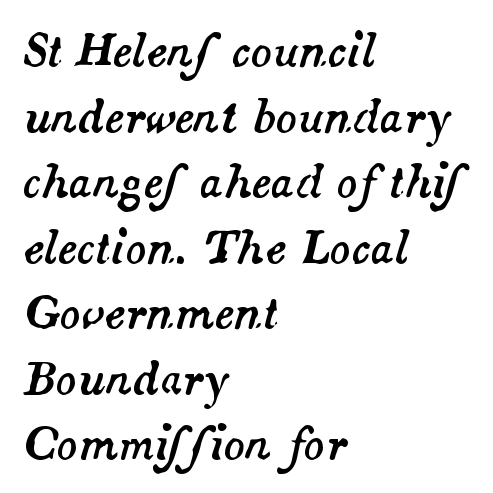
The rendering keeps characters at their native spacing. Is there much room between lines? A standard amount, neither cramped nor airy. If you drew a line through each stem, it would be angled. Just letters on the line, the space beneath them empty. Compared with a centered layout, this one pins lines to the left instead.
